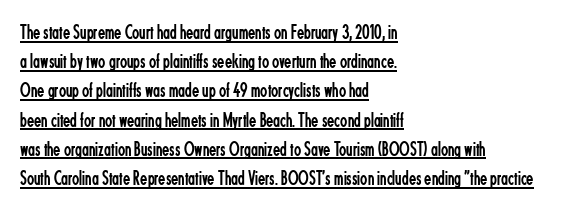
Style check: upright. If you drew a ruler down the left edge, every line would touch it. Each new line begins a customary step beneath the previous one. No chunkiness to these letters — they're not bold. The rendering keeps characters at their native spacing. The lettering is marked with a stroke running underneath it.
